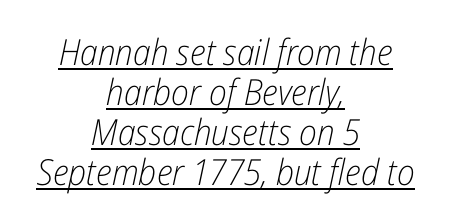
Q: Is the text bold? A: No.
Q: Is the text italic (slanted)? A: Yes, it leans right by about 12 degrees.
Q: Is the text underlined? A: Yes.
Q: How is the paragraph aligned? A: Centered.
Q: Is the spacing between letters normal or unusually wide? A: Normal.
Q: Is the spacing between lines tight, normal or loose? A: Tight.
Q: Width (condensed, normal, or wide)? A: Condensed.
Q: Stroke contrast? A: Low.
Q: x-height? A: Medium.
Q: Monospaced? A: No.
